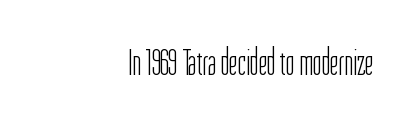
{"serif": "no", "italic": "no", "bold": "no", "weight": "light", "width": "condensed", "stroke_contrast": "low", "x_height": "medium", "monospaced": "no", "underline": "no", "align": "right", "letter_spacing": "normal", "letter_spacing_em": 0.0, "glyph_px": 37}
